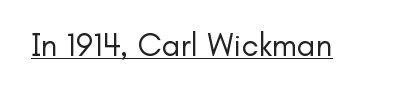
The image shows 33 px regular-weight sans-serif type, upright; set normal letter spacing, underlined; low stroke contrast and a small x-height.
